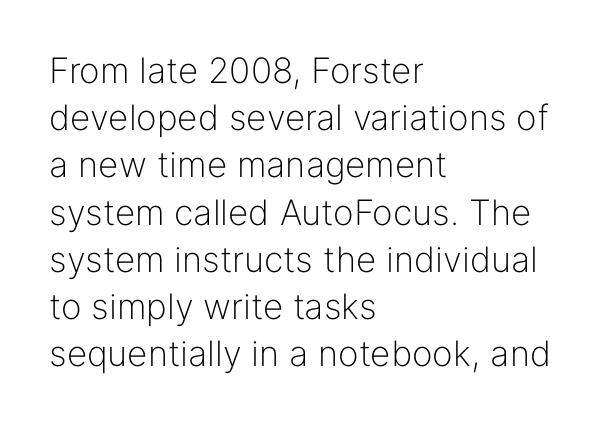
Q: Is the text bold? A: No.
Q: Is the text italic (slanted)? A: No, it is upright.
Q: Is the typeface a serif or a sans-serif typeface? A: Sans-serif.
Q: Is the text underlined? A: No.
Q: How is the paragraph aligned? A: Left-aligned.
Q: Is the spacing between letters normal or unusually wide? A: Normal.
Q: Is the spacing between lines tight, normal or loose? A: Normal.
Q: Width (condensed, normal, or wide)? A: Normal.
Q: Stroke contrast? A: Low.
Q: x-height? A: Medium.
Q: Monospaced? A: No.
